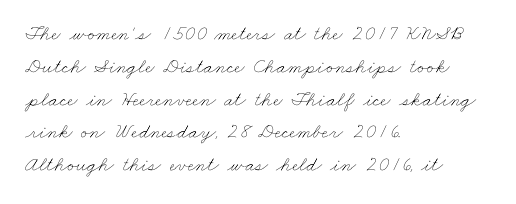
Quick note: underline off. Spacing between characters is what you'd get straight out of the box. Casual observation: everything's shoved over to the left. What's the leading like? Ordinary, nothing unusual. Stroke mass is kept to a normal reading level or below.
